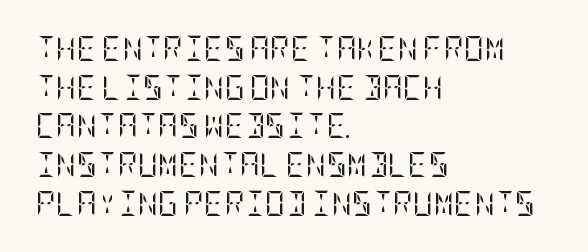
{"italic": "no", "bold": "no", "underline": "no", "align": "left", "line_spacing": "normal", "line_spacing_ratio": 1.55, "letter_spacing": "normal", "letter_spacing_em": 0.0, "glyph_px": 25}
